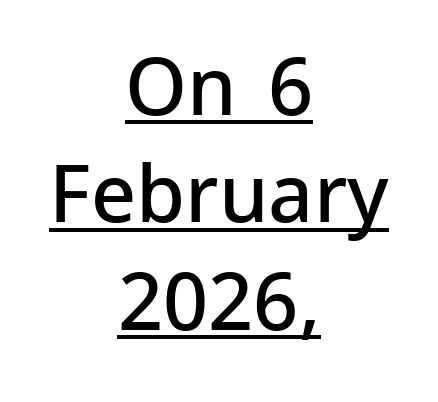
Q: Is the text bold? A: Semi-bold.
Q: Is the text italic (slanted)? A: No, it is upright.
Q: Is the typeface a serif or a sans-serif typeface? A: Sans-serif.
Q: Is the text underlined? A: Yes.
Q: How is the paragraph aligned? A: Centered.
Q: Is the spacing between letters normal or unusually wide? A: Normal.
Q: Is the spacing between lines tight, normal or loose? A: Normal.
Q: Width (condensed, normal, or wide)? A: Normal.
Q: Stroke contrast? A: Low.
Q: x-height? A: Medium.
Q: Monospaced? A: No.
